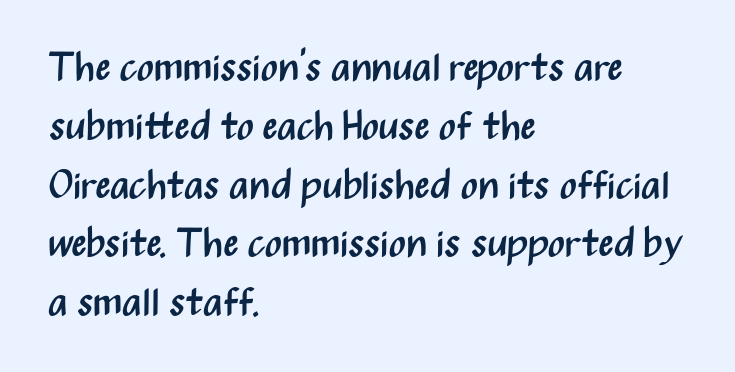
The image shows 40 px regular-weight, condensed sans-serif type, upright; set left-aligned, normal line spacing (1.47x), normal letter spacing, not underlined; medium stroke contrast and a medium x-height.
